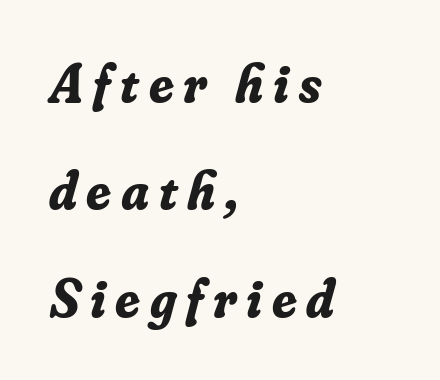
Old-style or modern, the face here clearly has serifs. The space between consecutive lines is lavish. The specimen omits any rule beneath the text block's lines. When letters slant like this, we call the style italic.
